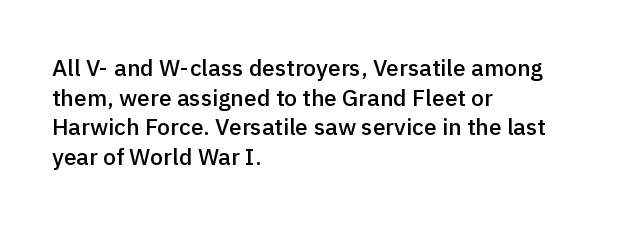
{"italic": "no", "bold": "semi", "underline": "no", "align": "left", "line_spacing": "normal", "line_spacing_ratio": 1.29, "letter_spacing": "normal", "letter_spacing_em": 0.0, "glyph_px": 23}
